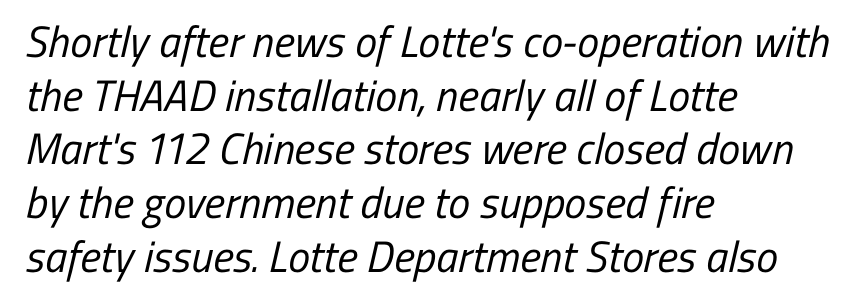
Q: Is the text bold? A: No.
Q: Is the typeface a serif or a sans-serif typeface? A: Sans-serif.
Q: Is the text underlined? A: No.
Q: How is the paragraph aligned? A: Left-aligned.
Q: Is the spacing between letters normal or unusually wide? A: Normal.
Q: Width (condensed, normal, or wide)? A: Condensed.
Q: Stroke contrast? A: Low.
Q: x-height? A: Medium.
Q: Monospaced? A: No.
